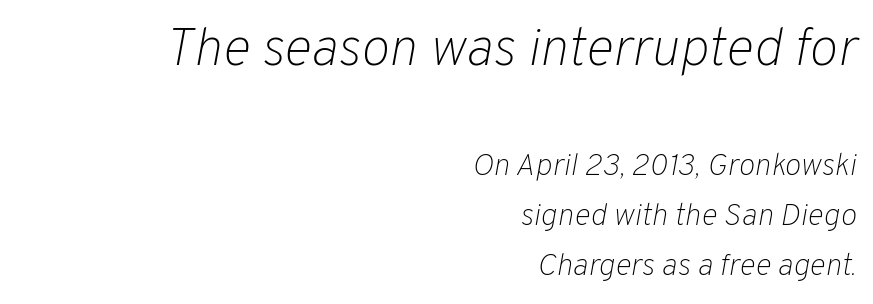
Which margin do the lines hug? The right one — the left edge is uneven. The whole block is typeset with a tilt. Leading: standard. The area under the type is left untouched. Spacing between characters is what you'd get straight out of the box.
